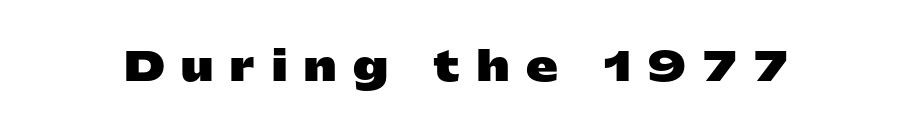
When letters stand straight like this, we call the style roman or upright. Here the designer chose a conventional face with non-uniform glyph widths. There is plenty of visible air inserted between adjacent glyphs. Stroke thickness is high; the sample reads as a true bold. Are there feet on the stems? There aren't — it's a sans.
